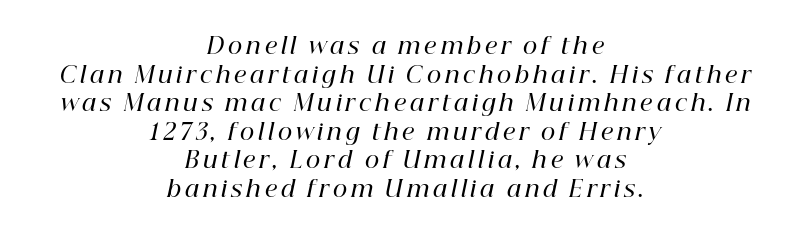
Slightly chunky letters — semibold, I'd say, not full bold. Italic: yes, the glyphs are oblique. The lines are quadded center. Compared with typical paragraphs, the rows here are spaced about the same.
